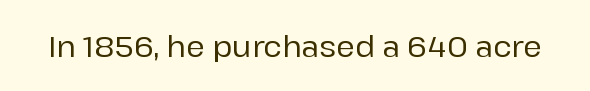
Q: Is the text italic (slanted)? A: No, it is upright.
Q: Is the typeface a serif or a sans-serif typeface? A: Sans-serif.
Q: Is the text underlined? A: No.
Q: Is the spacing between letters normal or unusually wide? A: Normal.
Q: Width (condensed, normal, or wide)? A: Normal.
Q: Stroke contrast? A: Low.
Q: x-height? A: Medium.
Q: Monospaced? A: No.
